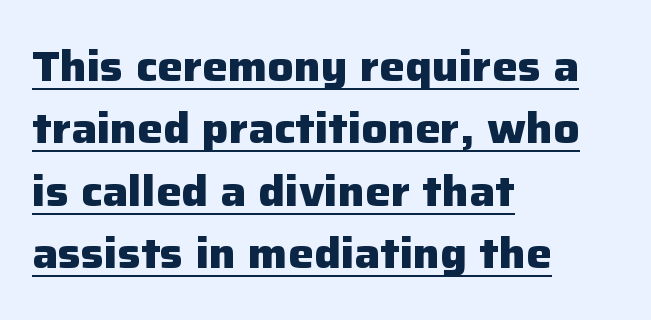
Nope, no serifs anywhere on these letters. Italic: no, the glyphs are upright roman. The rag falls on the right side of this text block. Students, this is bold: see how much ink each stroke carries. Each new line begins a customary step beneath the previous one. Underlining? Definitely there.
